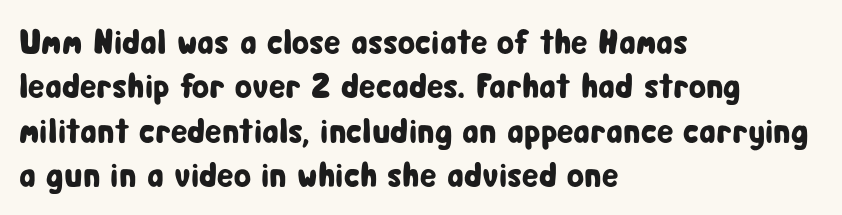
The image shows 35 px condensed sans-serif type, upright; set left-aligned, normal line spacing (1.27x), normal letter spacing, not underlined; low stroke contrast and a medium x-height.
